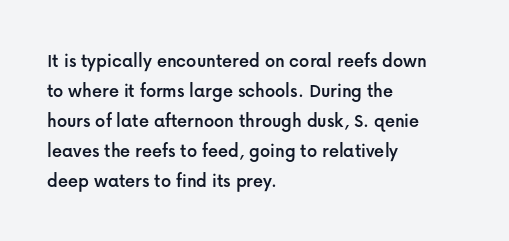
The image shows 20 px text type, upright; set left-aligned, normal line spacing (1.5x), normal letter spacing, not underlined.
